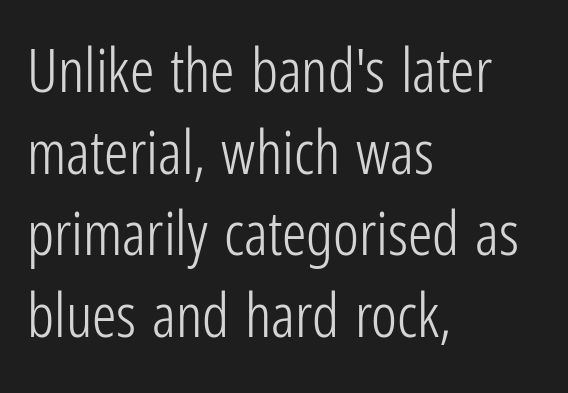
{"serif": "no", "italic": "no", "bold": "no", "weight": "light", "width": "condensed", "stroke_contrast": "low", "x_height": "medium", "monospaced": "no", "underline": "no", "align": "left", "line_spacing": "normal", "line_spacing_ratio": 1.34, "letter_spacing": "normal", "letter_spacing_em": 0.0, "glyph_px": 61}
